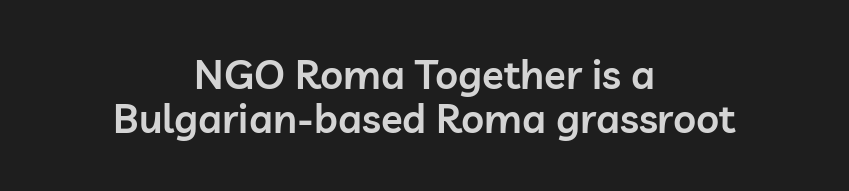
Q: Is the text bold? A: Semi-bold.
Q: Is the text italic (slanted)? A: No, it is upright.
Q: Is the typeface a serif or a sans-serif typeface? A: Sans-serif.
Q: Is the text underlined? A: No.
Q: How is the paragraph aligned? A: Centered.
Q: Is the spacing between letters normal or unusually wide? A: Normal.
Q: Is the spacing between lines tight, normal or loose? A: Tight.
Q: Width (condensed, normal, or wide)? A: Normal.
Q: Stroke contrast? A: Low.
Q: x-height? A: Medium.
Q: Monospaced? A: No.
